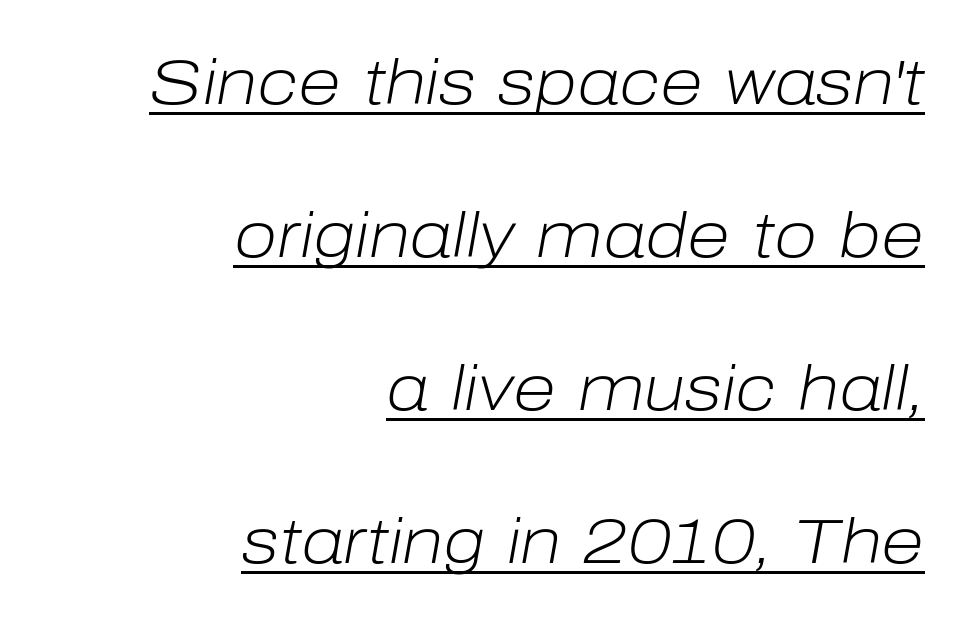
Weight: in the light-to-regular range. The typesetter chose a ragged-left arrangement here. The rendering keeps characters at their native spacing. The passage shown is typed in a proportional face where columns would drift. Honestly, the rows look like they've been pulled way apart. You can tell it's italic because the verticals aren't actually vertical.
